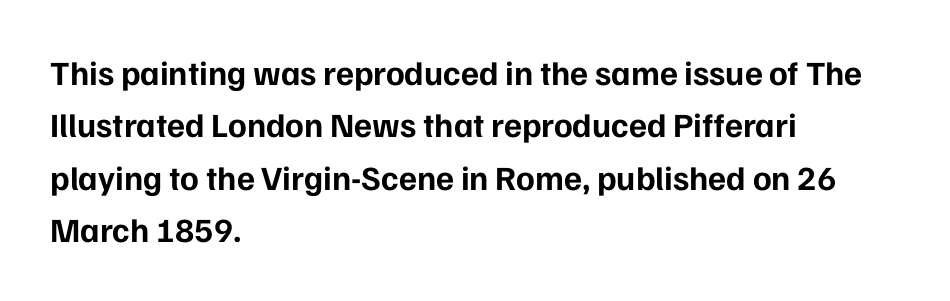
Observe the ordinary spacing: letters are neighbours, not strangers. Here the designer chose a conventional face with non-uniform glyph widths. Honestly, the row spacing looks completely unremarkable. Chunky letters — that's bold for sure. Upright lettering throughout.
